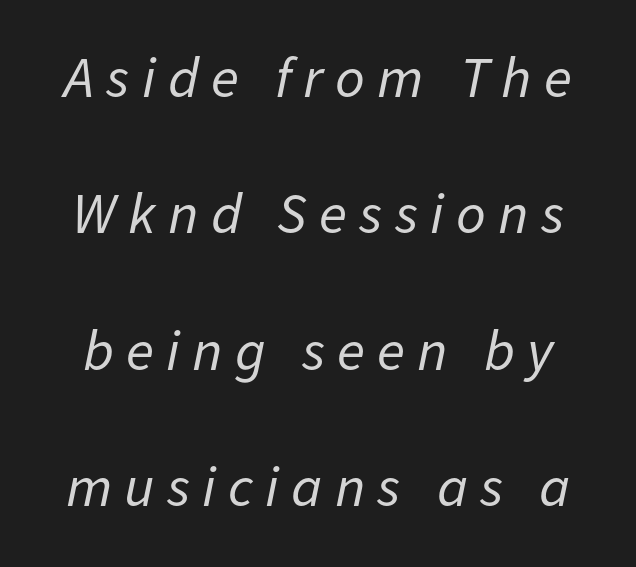
{"italic": "yes", "lean": "right", "slant_degrees": 11, "bold": "no", "weight": "regular", "width": "normal", "stroke_contrast": "low", "x_height": "medium", "monospaced": "no", "underline": "no", "line_spacing": "loose", "line_spacing_ratio": 2.35, "letter_spacing": "wide", "letter_spacing_em": 0.21, "glyph_px": 58}
